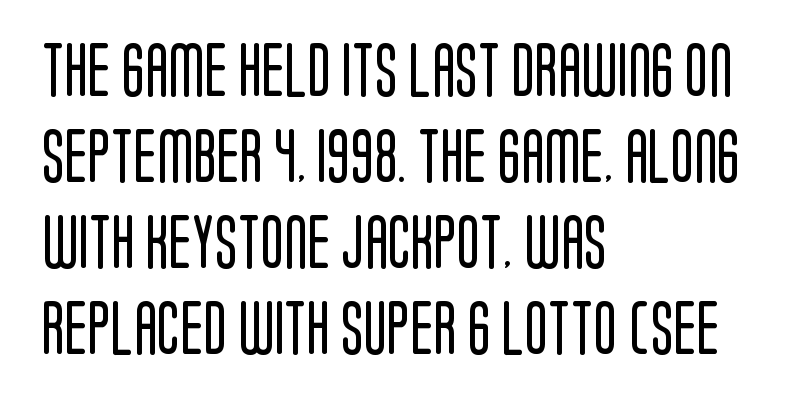
The image shows 54 px regular-weight, condensed sans-serif type, upright; set left-aligned, normal line spacing (1.59x), normal letter spacing, not underlined; low stroke contrast and a large x-height.
